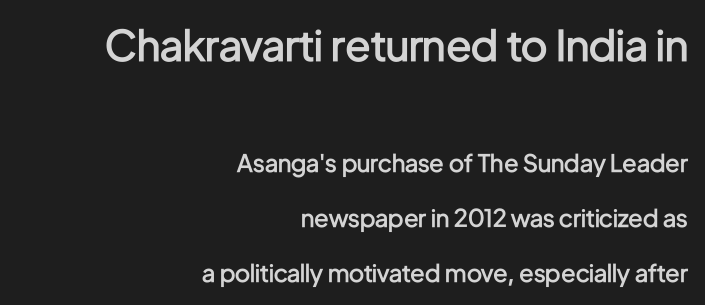
Italic: no, the glyphs are upright roman. The upper block of text is set noticeably larger than the block beneath it. The face used here is a semibold: visibly heavier than regular, lighter than bold. The gaps between neighbouring characters are ordinary and unremarkable. A typesetter would call this leading open, well beyond the default.
